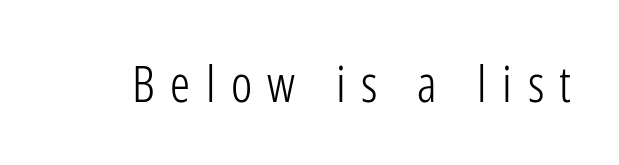
The text was rendered using a sans face with plain stroke endings. Is this a heavy cut? Hardly; it is regular or lighter. The passage shown is not underscored anywhere. The letters are spread apart with noticeably loose tracking. The rendering uses natural spacing where letterforms have individual widths.
